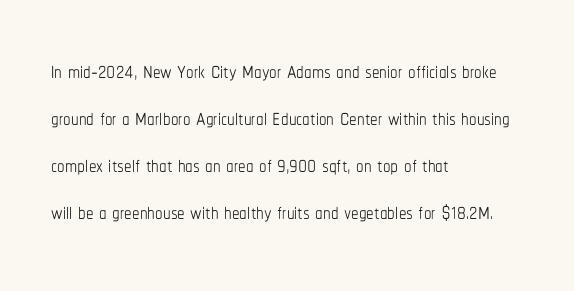
The vertical gap from one line to the next is medium. Underlining? Definitely not there. Stems and bowls with no extra thickness — not bold. Posture: upright roman. These lines are set flush left with a ragged right edge. A typesetter would call this zero additional tracking.
